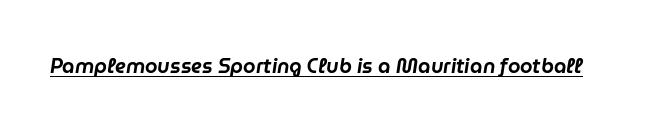
{"italic": "yes", "lean": "right", "slant_degrees": 9, "underline": "yes", "letter_spacing": "normal", "letter_spacing_em": 0.0, "glyph_px": 20}
